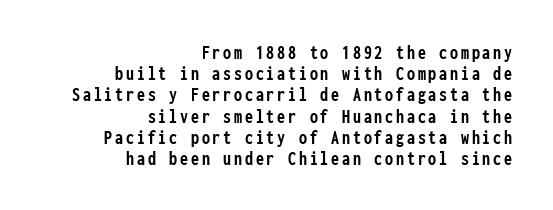
{"italic": "no", "bold": "yes", "underline": "no", "align": "right", "line_spacing": "tight", "line_spacing_ratio": 1.06, "glyph_px": 20}
